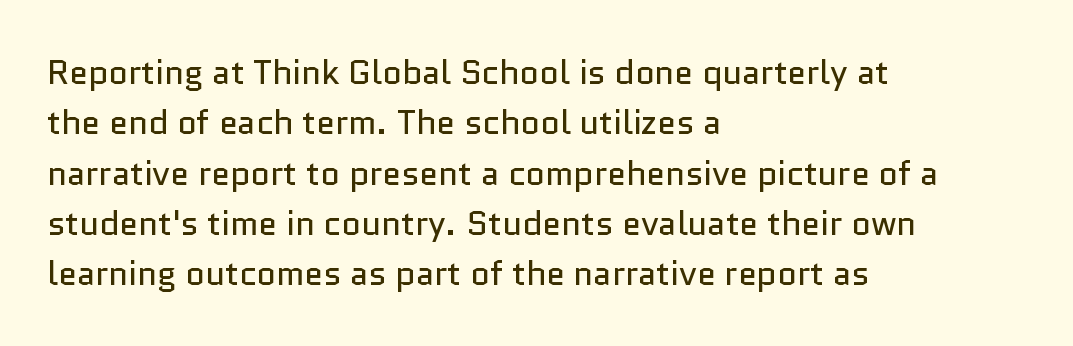
Q: Is the text bold? A: No.
Q: Is the text italic (slanted)? A: No, it is upright.
Q: Is the typeface a serif or a sans-serif typeface? A: Sans-serif.
Q: Is the text underlined? A: No.
Q: How is the paragraph aligned? A: Left-aligned.
Q: Is the spacing between letters normal or unusually wide? A: Normal.
Q: Is the spacing between lines tight, normal or loose? A: Normal.
Q: Width (condensed, normal, or wide)? A: Normal.
Q: Stroke contrast? A: Low.
Q: x-height? A: Medium.
Q: Monospaced? A: No.
